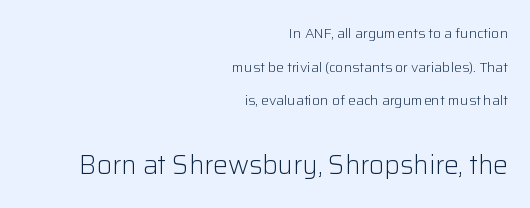
Q: Is the text bold? A: No.
Q: Is the text italic (slanted)? A: No, it is upright.
Q: Is the text underlined? A: No.
Q: How is the paragraph aligned? A: Right-aligned.
Q: Is the spacing between letters normal or unusually wide? A: Normal.
Q: Is the spacing between lines tight, normal or loose? A: Loose.
Q: Which block of text is set in a larger size, the first (top) or the second (bottom)? A: The second (bottom) one.
